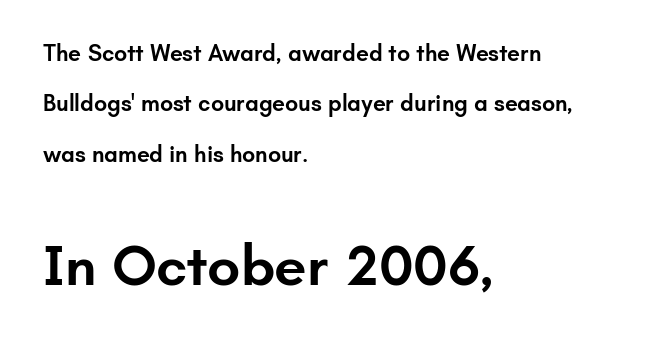
Where is the straight margin? On the left. Bare-footed words on every line. The rendering uses natural spacing where letterforms have individual widths. Leading is clearly above the norm, producing a sparse column.
